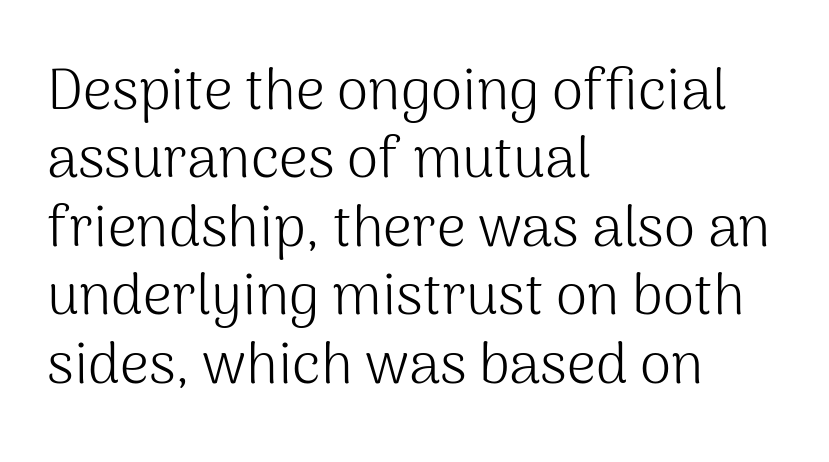
Descenders are the only things crossing below the line. Caption: multi-line text, flush left, ragged right. Spacing verdict: proportional, widths tailored to each character. Vertical stems look standard width or narrower in stroke. Look at the tracking — it's just the regular setting, nothing added.
